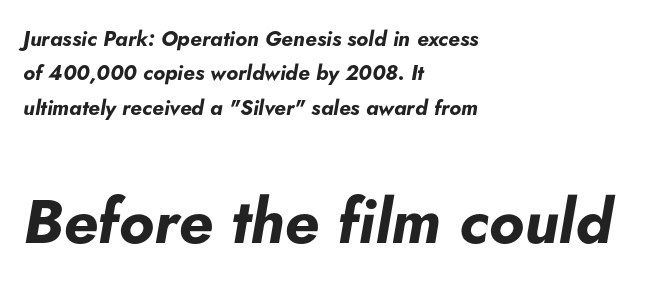
{"italic": "yes", "lean": "right", "slant_degrees": 5, "bold": "yes", "weight": "bold", "width": "normal", "stroke_contrast": "low", "x_height": "small", "monospaced": "no", "underline": "no", "align": "left", "line_spacing": "normal", "line_spacing_ratio": 1.64, "letter_spacing": "normal", "letter_spacing_em": 0.0, "larger_block": "second", "size_ratio": 2.95, "glyph_px": 62}
